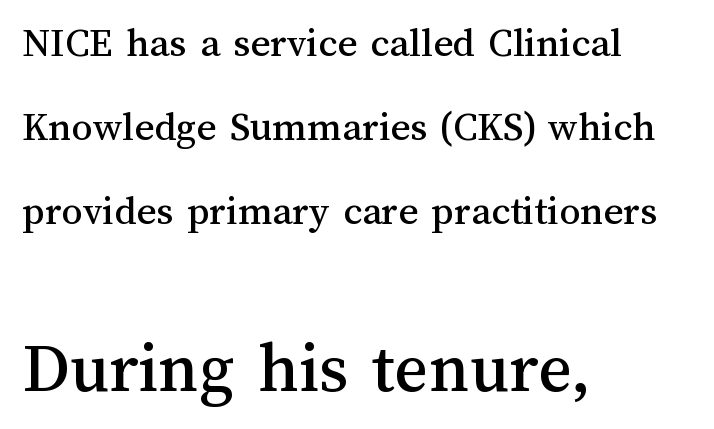
The image shows 73 px text type, upright; set left-aligned, loose line spacing (2.0x), normal letter spacing, not underlined; the second (bottom) block is 1.74x larger; medium stroke contrast and a medium x-height.
